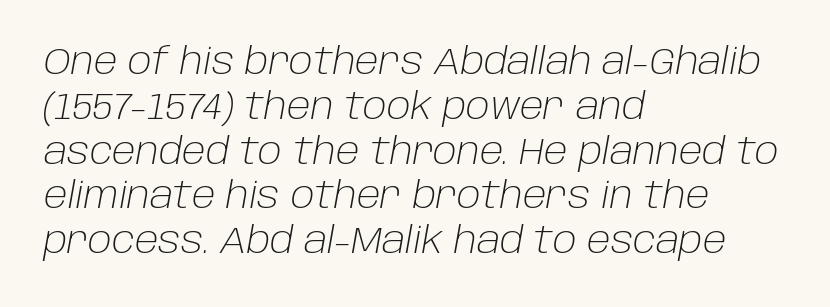
Unbolded letterforms with no extra heft. This sample uses an oblique cut, with every glyph tilted off the vertical. Check the space under the baseline: it is left empty. Inter-character spacing is left at the font's built-in metrics. Looks like regular typesetting: each glyph gets only the width it needs. The paragraph shown leans on its left margin.
